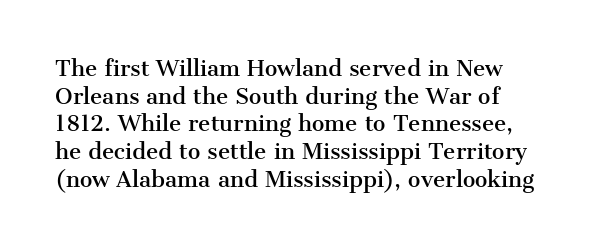
{"italic": "no", "underline": "no", "line_spacing": "normal", "line_spacing_ratio": 1.32, "letter_spacing": "normal", "letter_spacing_em": 0.0, "glyph_px": 21}
